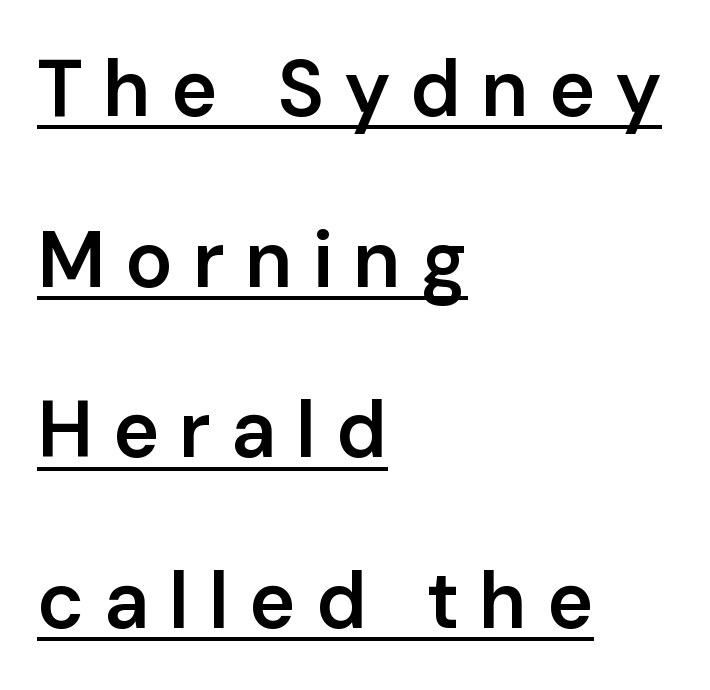
The image shows 79 px semibold sans-serif type, upright; set left-aligned, loose line spacing (2.16x), unusually wide letter spacing (+0.25 em), underlined; low stroke contrast and a medium x-height.
